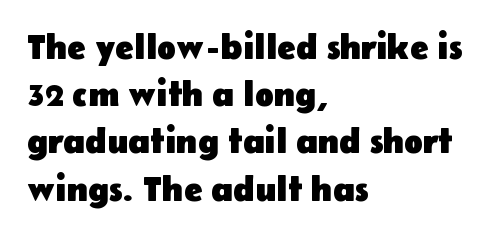
Q: Is the text bold? A: Yes.
Q: Is the text italic (slanted)? A: No, it is upright.
Q: Is the typeface a serif or a sans-serif typeface? A: Sans-serif.
Q: Is the text underlined? A: No.
Q: How is the paragraph aligned? A: Left-aligned.
Q: Is the spacing between letters normal or unusually wide? A: Normal.
Q: Is the spacing between lines tight, normal or loose? A: Normal.
Q: Width (condensed, normal, or wide)? A: Normal.
Q: Stroke contrast? A: Low.
Q: x-height? A: Medium.
Q: Monospaced? A: No.
